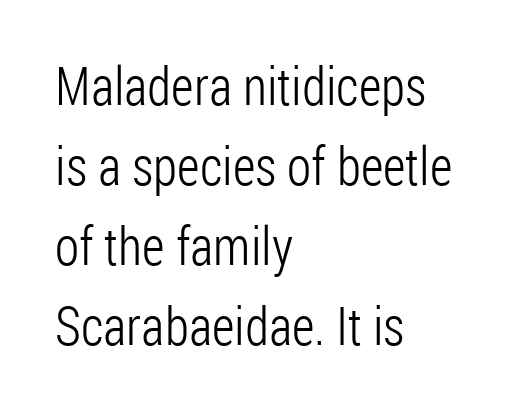
You can tell from the bare stems that sans-serif type was used. The face used here is rendered with its standard letterfit. Quick note: interline space is typical. Vertical strokes here are truly vertical. The glyphs are unaccompanied by any horizontal stroke below them. Stroke thickness stays within the range of a standard reading face or lighter.
